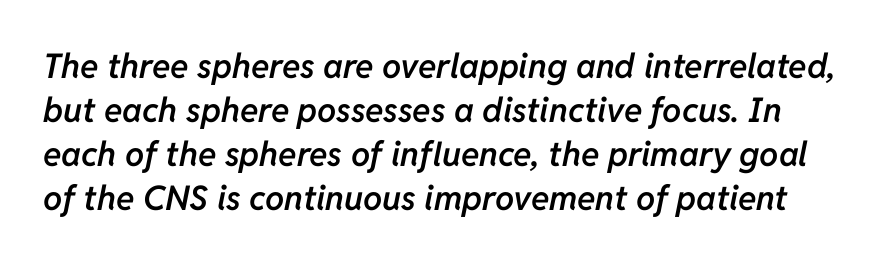
Q: Is the text bold? A: Semi-bold.
Q: Is the text italic (slanted)? A: Yes, it leans right by about 11 degrees.
Q: Is the text underlined? A: No.
Q: Is the spacing between letters normal or unusually wide? A: Normal.
Q: Is the spacing between lines tight, normal or loose? A: Normal.
Q: Width (condensed, normal, or wide)? A: Normal.
Q: Stroke contrast? A: Low.
Q: x-height? A: Medium.
Q: Monospaced? A: No.
